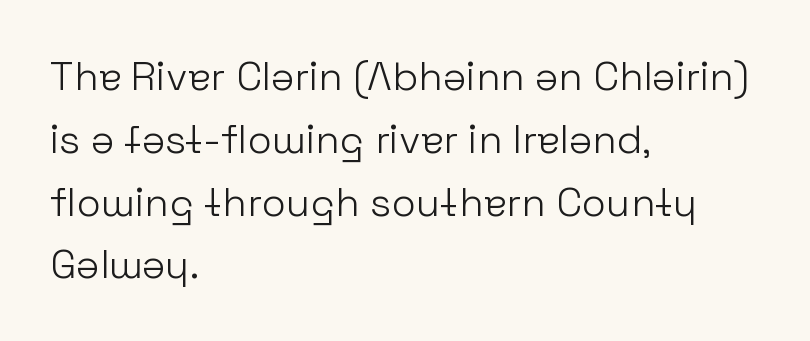
{"serif": "no", "italic": "no", "bold": "no", "weight": "light", "width": "normal", "stroke_contrast": "low", "x_height": "medium", "monospaced": "no", "underline": "no", "align": "left", "line_spacing": "normal", "line_spacing_ratio": 1.57, "letter_spacing": "normal", "letter_spacing_em": 0.0, "glyph_px": 40}
